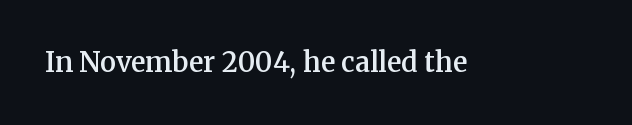
{"italic": "no", "bold": "semi", "underline": "no", "letter_spacing": "normal", "letter_spacing_em": 0.0, "glyph_px": 27}
